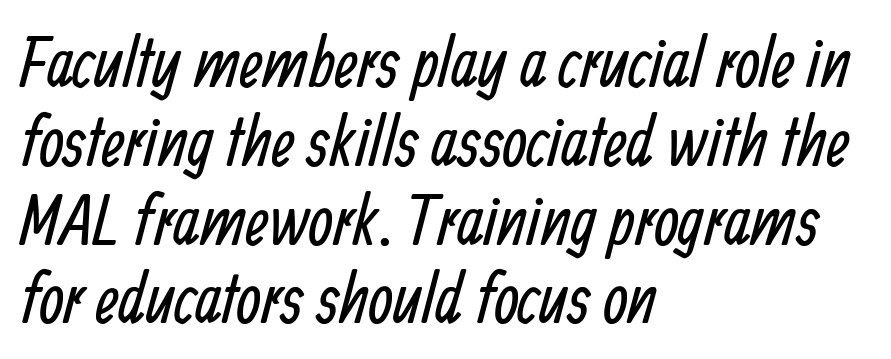
Q: Is the text bold? A: No.
Q: Is the typeface a serif or a sans-serif typeface? A: Sans-serif.
Q: Is the text underlined? A: No.
Q: How is the paragraph aligned? A: Left-aligned.
Q: Is the spacing between letters normal or unusually wide? A: Normal.
Q: Is the spacing between lines tight, normal or loose? A: Tight.
Q: Width (condensed, normal, or wide)? A: Condensed.
Q: Stroke contrast? A: Low.
Q: x-height? A: Medium.
Q: Monospaced? A: No.
